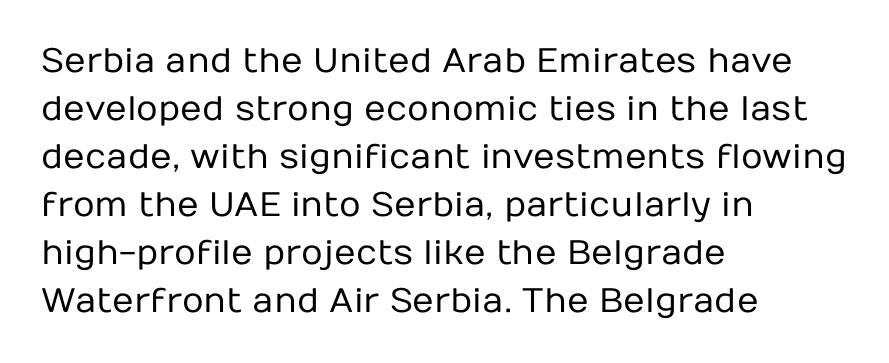
{"serif": "no", "italic": "no", "bold": "no", "weight": "regular", "width": "normal", "stroke_contrast": "low", "x_height": "medium", "monospaced": "no", "underline": "no", "align": "left", "line_spacing": "normal", "line_spacing_ratio": 1.41, "letter_spacing": "normal", "letter_spacing_em": 0.0, "glyph_px": 34}
